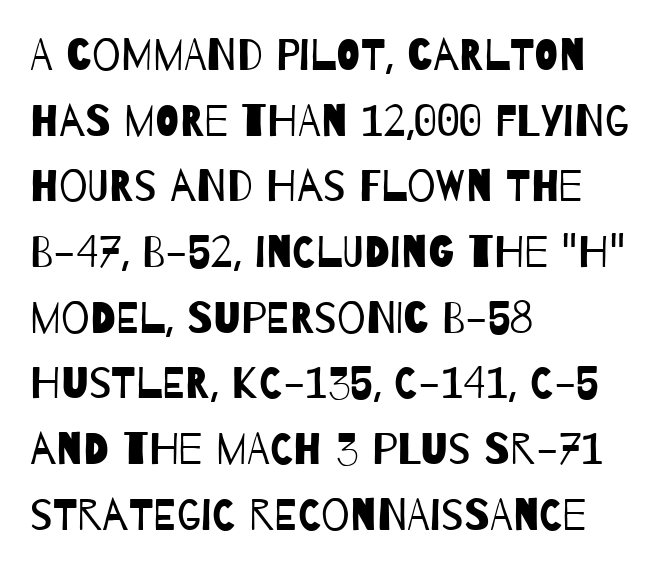
Caption: multi-line text, flush left, ragged right. The characters display no serif detailing; their extremities are plain. Looks like regular typesetting: each glyph gets only the width it needs. Heaviness? Minimal to ordinary, like unemphasized prose.
